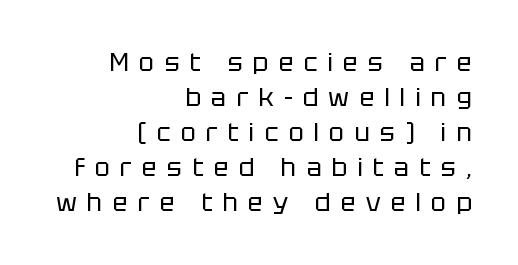
Q: Is the text bold? A: No.
Q: Is the text italic (slanted)? A: No, it is upright.
Q: Is the text underlined? A: No.
Q: How is the paragraph aligned? A: Right-aligned.
Q: Is the spacing between letters normal or unusually wide? A: Unusually wide.
Q: Is the spacing between lines tight, normal or loose? A: Normal.
